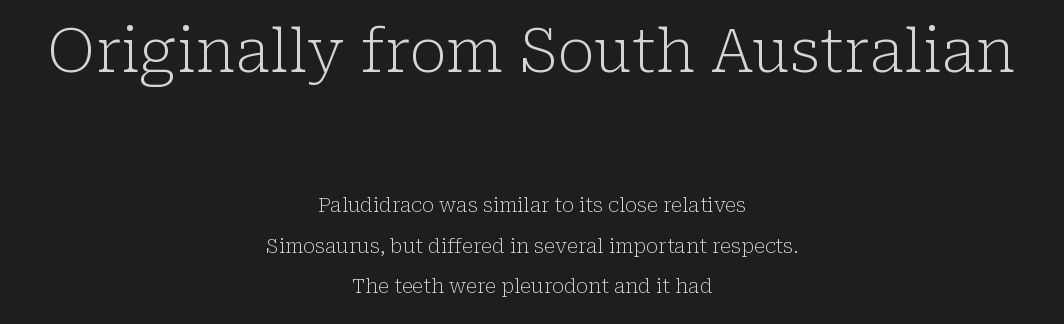
The strokes are not fattened; the text isn't bold. Does the copy run flush right? No — it is centered line by line. The passage shown is not underscored anywhere. Letter spacing: default. These lines are rendered in a variable-pitch font. Are there feet on the stems? There are — it's a serif.
